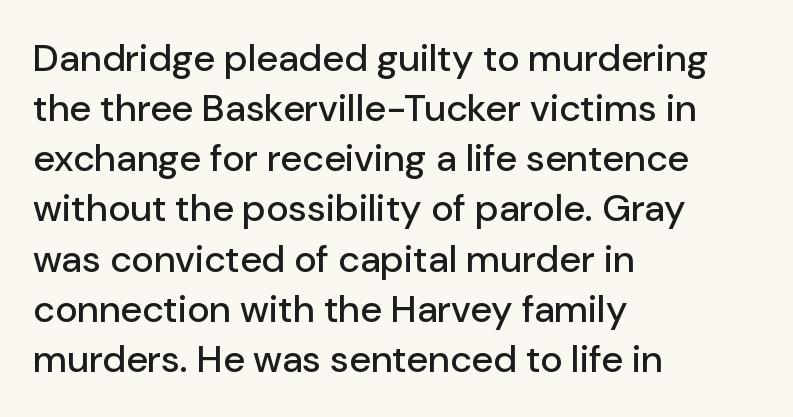
{"serif": "no", "italic": "no", "width": "normal", "stroke_contrast": "low", "x_height": "medium", "monospaced": "no", "underline": "no", "align": "left", "line_spacing": "normal", "line_spacing_ratio": 1.32, "letter_spacing": "normal", "letter_spacing_em": 0.0, "glyph_px": 38}
